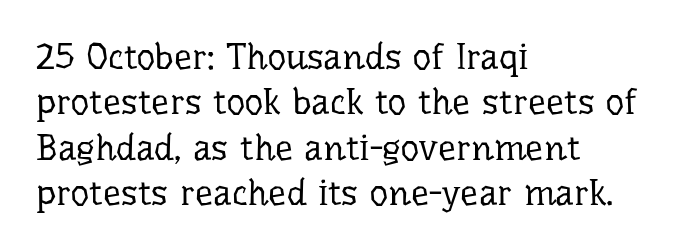
{"serif": "yes", "italic": "no", "bold": "no", "weight": "regular", "width": "normal", "stroke_contrast": "low", "x_height": "medium", "monospaced": "no", "underline": "no", "align": "left", "line_spacing": "normal", "line_spacing_ratio": 1.26, "letter_spacing": "normal", "letter_spacing_em": 0.0, "glyph_px": 36}
